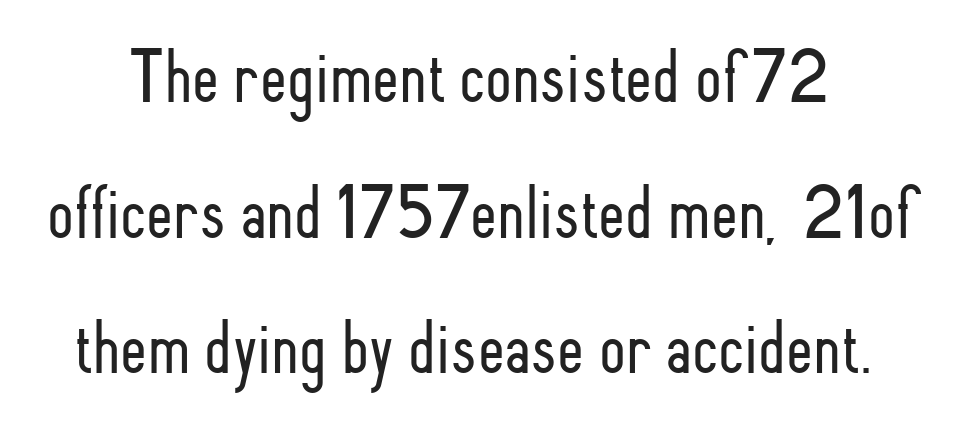
The letters advance in unequal steps, a hallmark of proportional type. Any mark beneath the type? The region is blank. The lettering stays uniformly vertical, giving the passage a roman look. No extra ink here — the face is not bold. You could call the tracking neutral — neither tight nor loose. The passage shown is typeset with a sans-serif family.
